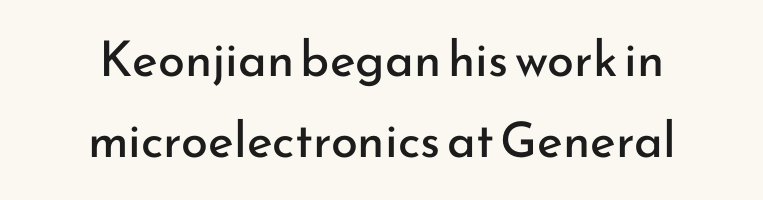
Vertical stems look standard width or narrower in stroke. Examine the stroke ends and you'll find no serifs. Every stem runs plumb, perpendicular to the baseline. The lines sit at an ordinary, default distance from one another. Type without underlining.
